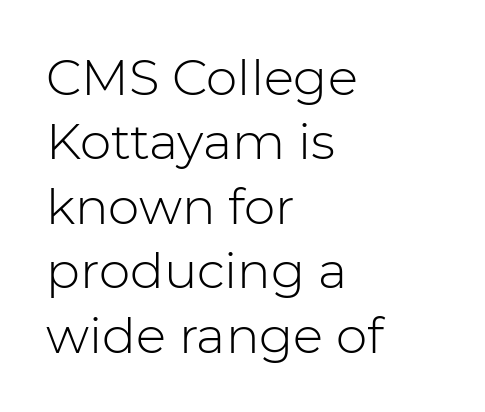
Stroke mass is kept to a normal reading level or below. Spacing between characters is what you'd get straight out of the box. A typesetter would label this face a sans. Horizontally, the lines are justified to the leading edge only.
